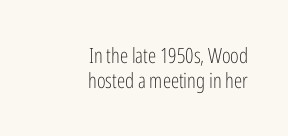
The image shows 21 px text type, upright; set right-aligned, line spacing 1.2x, normal letter spacing, not underlined.
